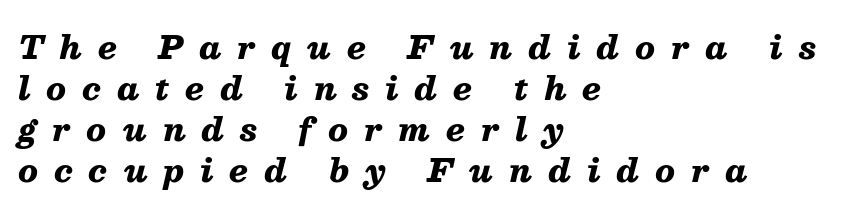
{"italic": "yes", "lean": "right", "slant_degrees": 13, "bold": "yes", "weight": "heavy", "width": "normal", "stroke_contrast": "medium", "x_height": "medium", "monospaced": "no", "underline": "no", "align": "left", "line_spacing": "normal", "line_spacing_ratio": 1.28, "letter_spacing": "wide", "letter_spacing_em": 0.5, "glyph_px": 32}
